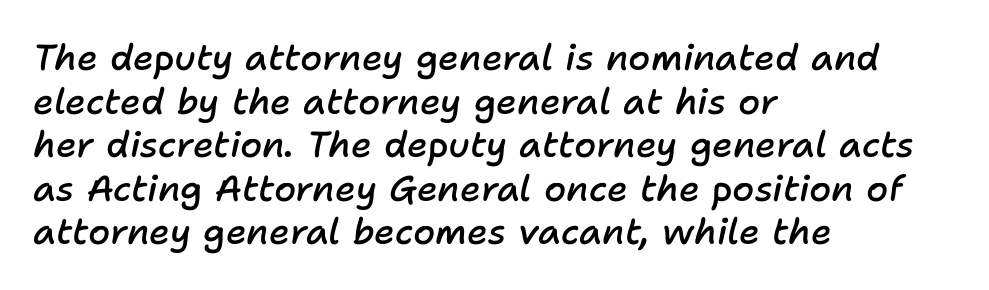
{"italic": "yes", "lean": "right", "slant_degrees": 11, "bold": "semi", "weight": "semibold", "width": "normal", "stroke_contrast": "low", "x_height": "medium", "monospaced": "no", "underline": "no", "align": "left", "line_spacing_ratio": 1.21, "letter_spacing": "normal", "letter_spacing_em": 0.0, "glyph_px": 36}
